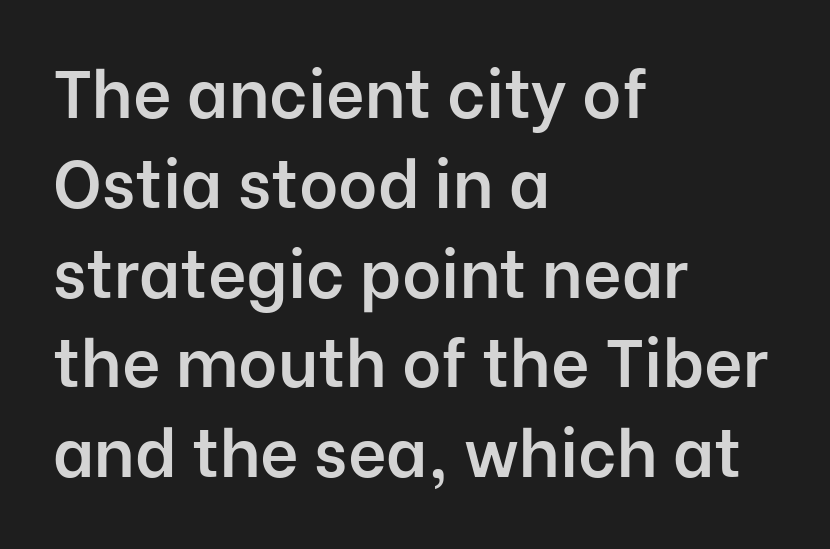
{"serif": "no", "italic": "no", "bold": "semi", "weight": "semibold", "width": "normal", "stroke_contrast": "low", "x_height": "medium", "monospaced": "no", "underline": "no", "align": "left", "line_spacing": "normal", "line_spacing_ratio": 1.34, "letter_spacing": "normal", "letter_spacing_em": 0.0, "glyph_px": 67}
